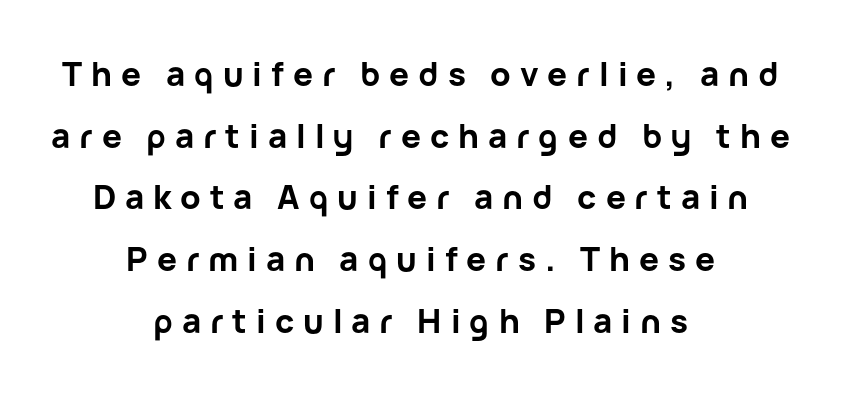
Notice how the passage keeps no hard edge, just a central spine. The specimen omits any rule beneath the text block's lines. What stands out about the letter spacing? Its width — letters are far apart. The type sits square on the baseline with zero lean.
